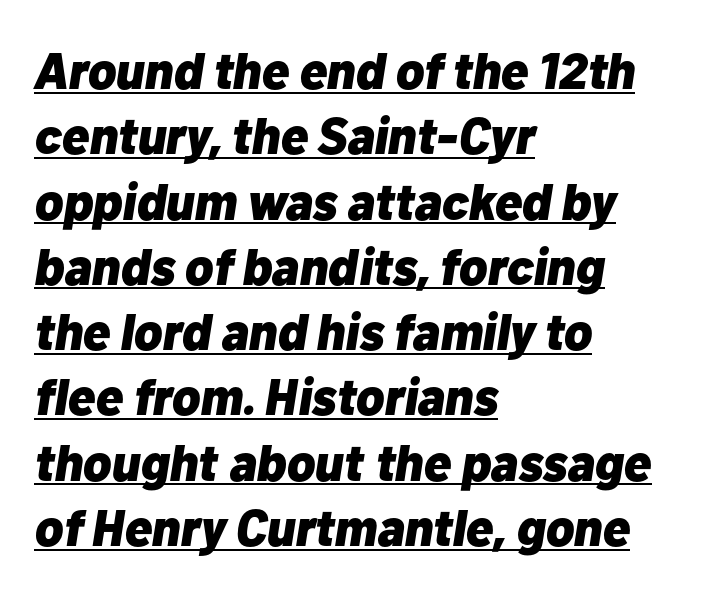
Each line of the rendering has a horizontal stroke beneath the glyphs. Line beginnings align vertically; line endings do not. The letters sit at their default tracking, neither squeezed nor spread. As a designer I'd log this as weight 700, bold.
